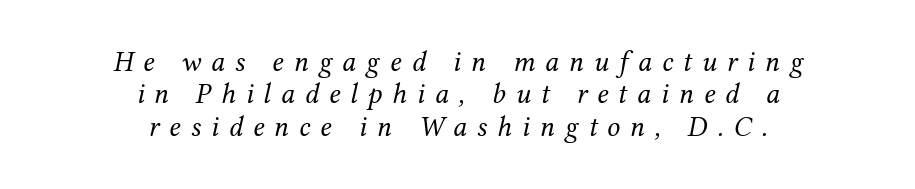
The area under the type is left untouched. Proportional: the letters do not fall into vertical columns. Heaviness? Minimal to ordinary, like unemphasized prose. Display-style spreading of the glyphs; the letterfit is very open. The whole block is typeset with a tilt.
